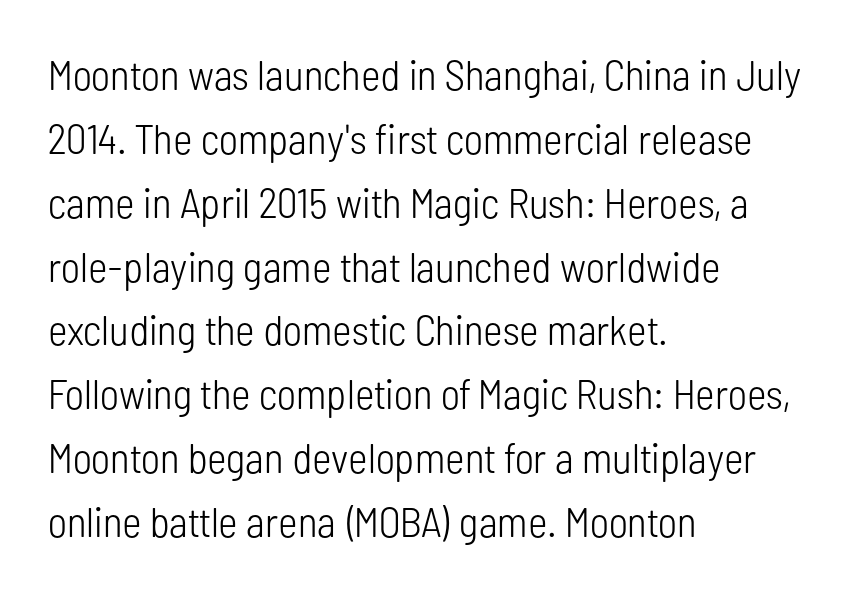
{"serif": "no", "italic": "no", "bold": "no", "weight": "light", "width": "condensed", "stroke_contrast": "low", "x_height": "medium", "monospaced": "no", "underline": "no", "align": "left", "line_spacing": "normal", "line_spacing_ratio": 1.52, "letter_spacing": "normal", "letter_spacing_em": 0.0, "glyph_px": 42}
